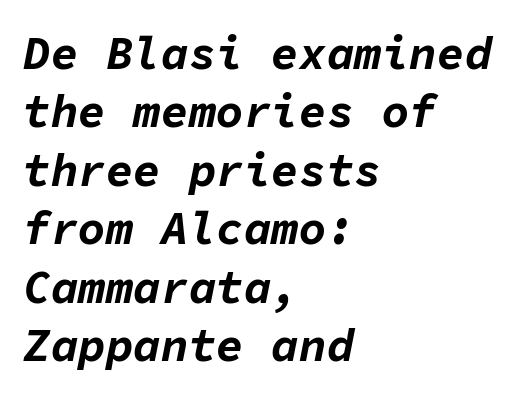
Q: Is the text bold? A: Yes.
Q: Is the text italic (slanted)? A: Yes, it leans right by about 11 degrees.
Q: Is the text underlined? A: No.
Q: How is the paragraph aligned? A: Left-aligned.
Q: Is the spacing between letters normal or unusually wide? A: Normal.
Q: Is the spacing between lines tight, normal or loose? A: Normal.
Q: Width (condensed, normal, or wide)? A: Normal.
Q: Stroke contrast? A: Low.
Q: x-height? A: Medium.
Q: Monospaced? A: Yes.
